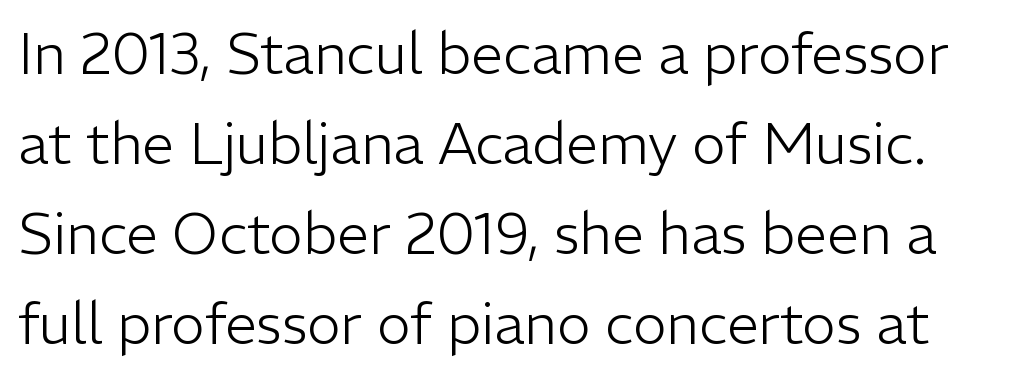
The image shows 57 px light sans-serif type, upright; set normal line spacing (1.58x), normal letter spacing, not underlined; low stroke contrast and a medium x-height.
